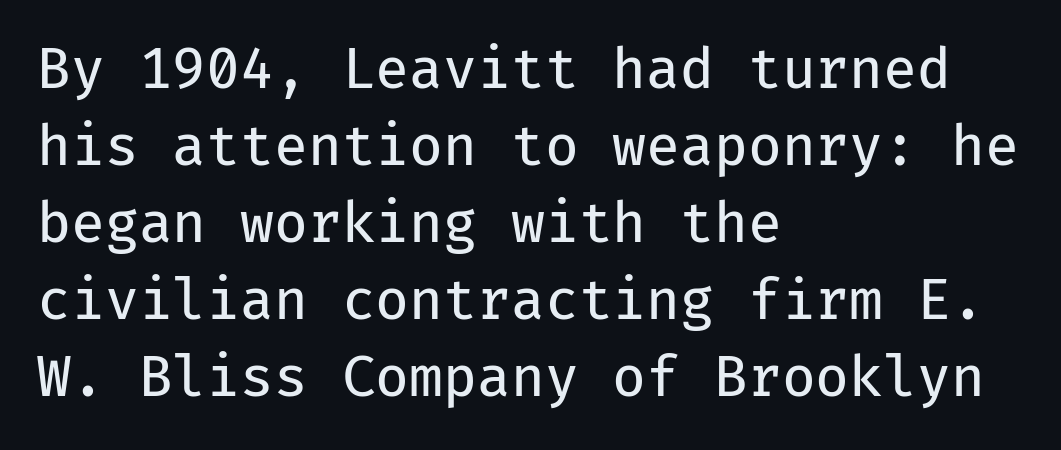
The image shows 55 px regular-weight sans-serif type, upright, monospaced; set left-aligned, normal line spacing (1.4x), normal letter spacing, not underlined; low stroke contrast and a medium x-height.
